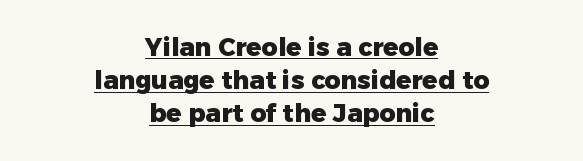
{"italic": "no", "bold": "yes", "underline": "yes", "align": "center", "line_spacing": "normal", "line_spacing_ratio": 1.33, "letter_spacing": "normal", "letter_spacing_em": 0.0, "glyph_px": 25}
